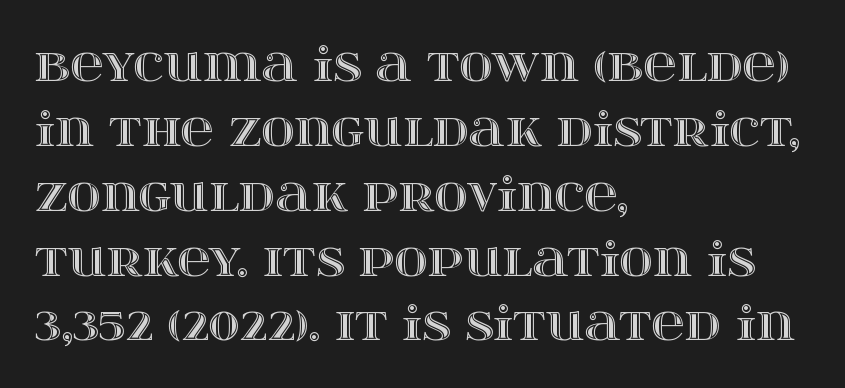
The image shows 46 px wide type, upright; set left-aligned, normal line spacing (1.41x), normal letter spacing, not underlined; a large x-height.
